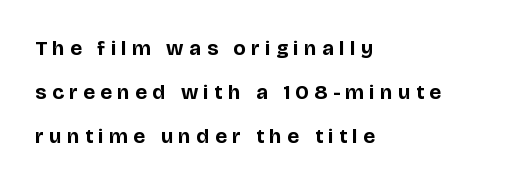
Q: Is the text bold? A: Yes.
Q: Is the text italic (slanted)? A: No, it is upright.
Q: Is the text underlined? A: No.
Q: How is the paragraph aligned? A: Left-aligned.
Q: Is the spacing between letters normal or unusually wide? A: Unusually wide.
Q: Is the spacing between lines tight, normal or loose? A: Loose.
